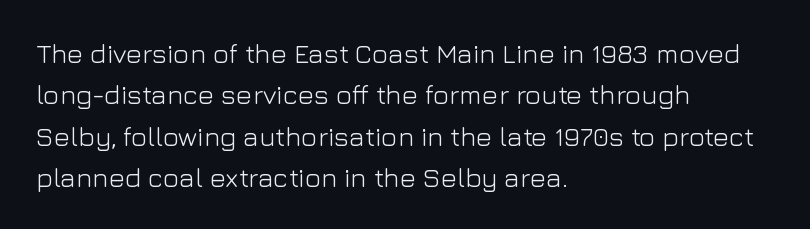
Q: Is the text bold? A: No.
Q: Is the text italic (slanted)? A: No, it is upright.
Q: Is the text underlined? A: No.
Q: How is the paragraph aligned? A: Left-aligned.
Q: Is the spacing between letters normal or unusually wide? A: Normal.
Q: Is the spacing between lines tight, normal or loose? A: Normal.
